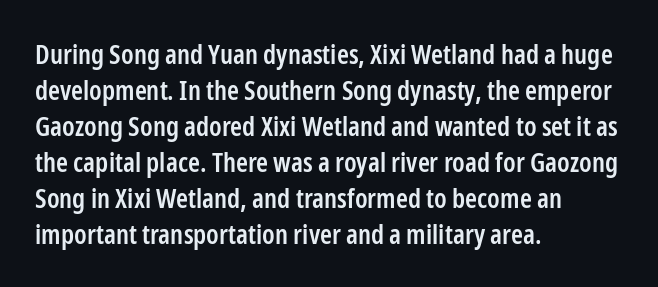
Q: Is the text bold? A: Semi-bold.
Q: Is the text italic (slanted)? A: No, it is upright.
Q: Is the text underlined? A: No.
Q: How is the paragraph aligned? A: Left-aligned.
Q: Is the spacing between letters normal or unusually wide? A: Normal.
Q: Is the spacing between lines tight, normal or loose? A: Normal.
